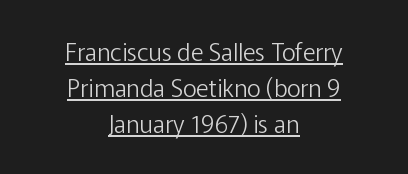
Q: Is the text bold? A: No.
Q: Is the text italic (slanted)? A: No, it is upright.
Q: Is the text underlined? A: Yes.
Q: How is the paragraph aligned? A: Centered.
Q: Is the spacing between letters normal or unusually wide? A: Normal.
Q: Is the spacing between lines tight, normal or loose? A: Normal.
